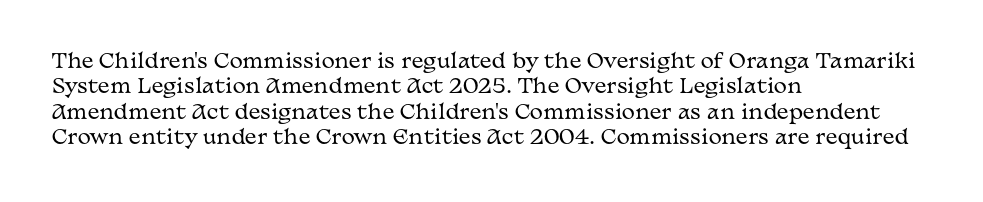
The image shows 20 px text type, upright; set left-aligned, normal line spacing (1.27x), normal letter spacing, not underlined.
